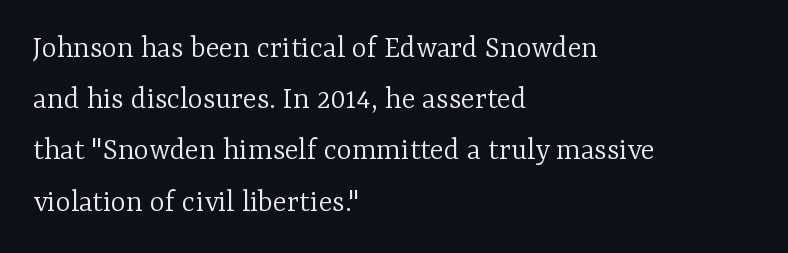
This sample keeps an unexceptional amount of space between lines. A typesetter would call this proportional, since set widths differ per character. When letters stand straight like this, we call the style roman or upright. The text was rendered using a seriffed face with decorative stroke endings. The strokes are not fattened; the text isn't bold. The space beneath each line is pristine and unruled.
